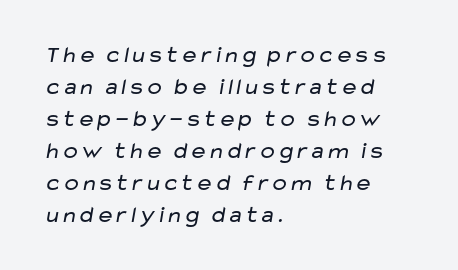
The image shows 23 px text type; set left-aligned, normal line spacing (1.39x), normal letter spacing, not underlined.
